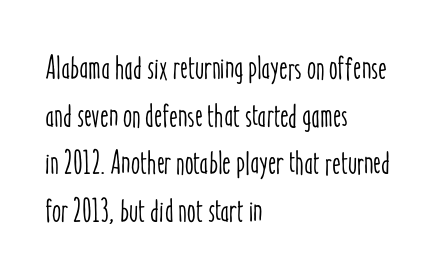
The image shows 33 px condensed type, upright; set left-aligned, normal line spacing (1.44x), normal letter spacing, not underlined; low stroke contrast and a medium x-height.
